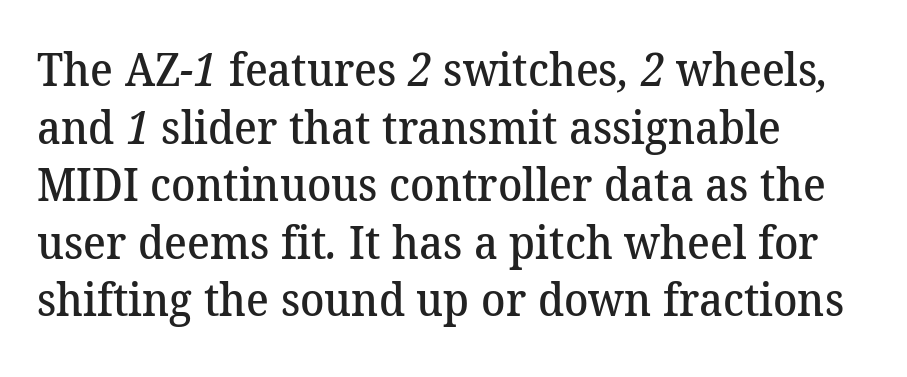
Q: Is the text bold? A: Semi-bold.
Q: Is the typeface a serif or a sans-serif typeface? A: Serif.
Q: Is the text underlined? A: No.
Q: How is the paragraph aligned? A: Left-aligned.
Q: Is the spacing between letters normal or unusually wide? A: Normal.
Q: Is the spacing between lines tight, normal or loose? A: Normal.
Q: Width (condensed, normal, or wide)? A: Normal.
Q: Stroke contrast? A: Medium.
Q: x-height? A: Medium.
Q: Monospaced? A: No.
